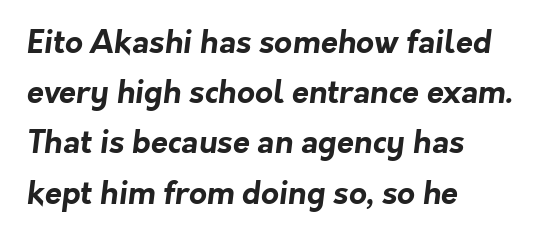
{"serif": "no", "bold": "yes", "weight": "bold", "width": "normal", "stroke_contrast": "low", "x_height": "medium", "monospaced": "no", "underline": "no", "align": "left", "line_spacing": "normal", "line_spacing_ratio": 1.62, "letter_spacing": "normal", "letter_spacing_em": 0.0, "glyph_px": 31}
